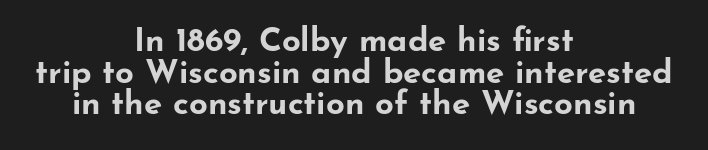
The image shows 33 px bold, wide sans-serif type, upright; set centered, tight line spacing (0.96x), normal letter spacing, not underlined; low stroke contrast and a small x-height.
